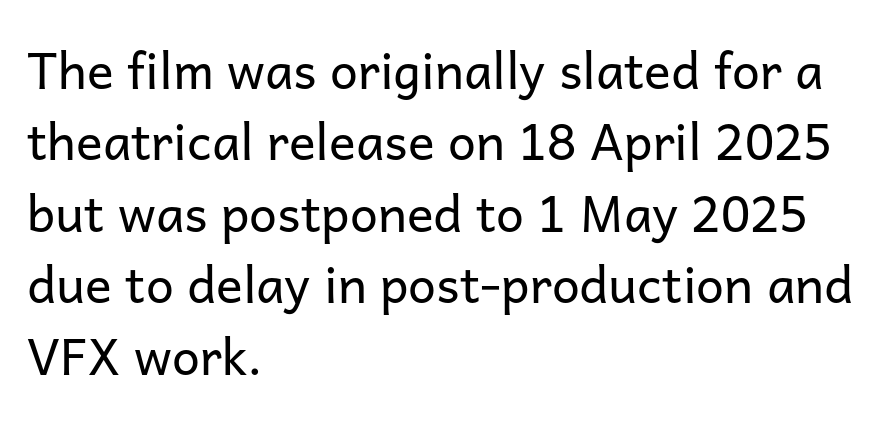
Q: Is the text bold? A: No.
Q: Is the text italic (slanted)? A: No, it is upright.
Q: Is the typeface a serif or a sans-serif typeface? A: Sans-serif.
Q: Is the text underlined? A: No.
Q: How is the paragraph aligned? A: Left-aligned.
Q: Is the spacing between letters normal or unusually wide? A: Normal.
Q: Is the spacing between lines tight, normal or loose? A: Normal.
Q: Width (condensed, normal, or wide)? A: Normal.
Q: Stroke contrast? A: Low.
Q: x-height? A: Medium.
Q: Monospaced? A: No.
